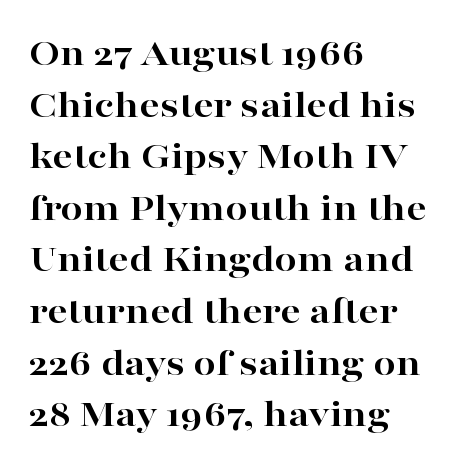
{"serif": "yes", "italic": "no", "bold": "yes", "weight": "bold", "width": "wide", "stroke_contrast": "high", "x_height": "medium", "monospaced": "no", "underline": "no", "align": "left", "line_spacing": "normal", "line_spacing_ratio": 1.29, "letter_spacing": "normal", "letter_spacing_em": 0.0, "glyph_px": 40}
